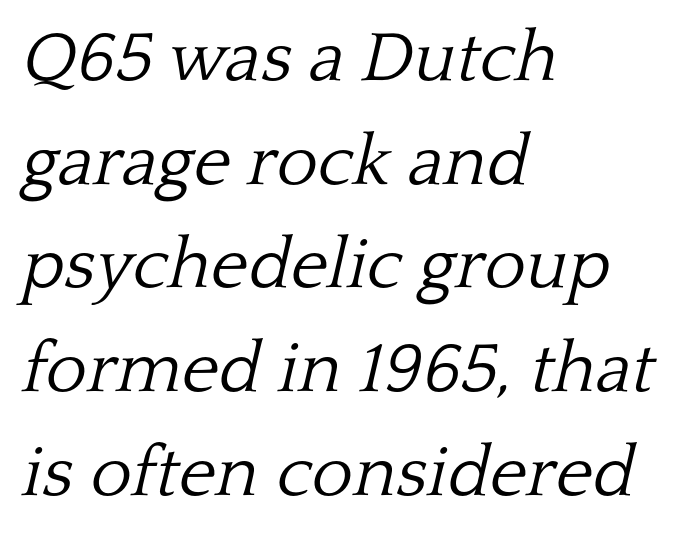
Q: Is the text bold? A: No.
Q: Is the text italic (slanted)? A: Yes, it leans right by about 13 degrees.
Q: Is the typeface a serif or a sans-serif typeface? A: Serif.
Q: Is the text underlined? A: No.
Q: How is the paragraph aligned? A: Left-aligned.
Q: Is the spacing between letters normal or unusually wide? A: Normal.
Q: Is the spacing between lines tight, normal or loose? A: Normal.
Q: Width (condensed, normal, or wide)? A: Normal.
Q: Stroke contrast? A: Low.
Q: x-height? A: Medium.
Q: Monospaced? A: No.
